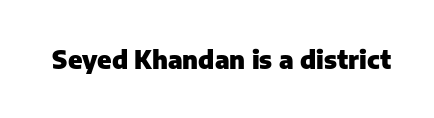
Q: Is the text bold? A: Yes.
Q: Is the text italic (slanted)? A: No, it is upright.
Q: Is the text underlined? A: No.
Q: Is the spacing between letters normal or unusually wide? A: Normal.
